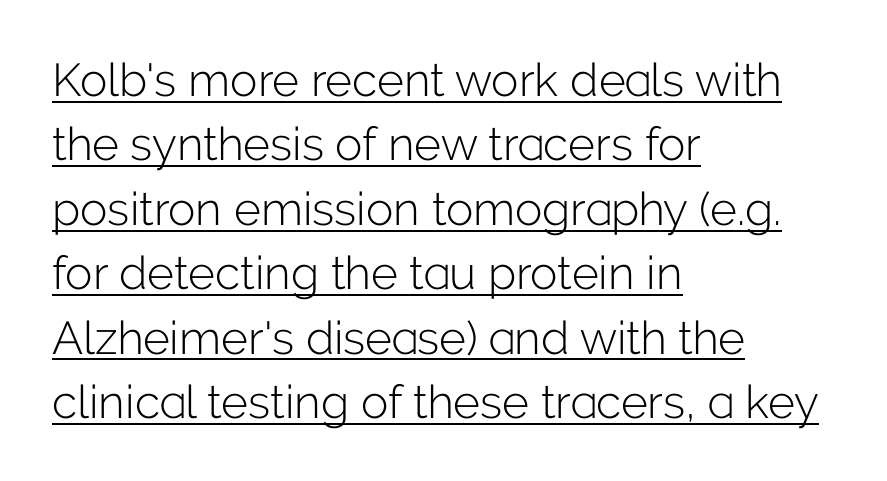
The image shows 46 px light sans-serif type, upright; set left-aligned, normal line spacing (1.4x), normal letter spacing, underlined; low stroke contrast and a medium x-height.
